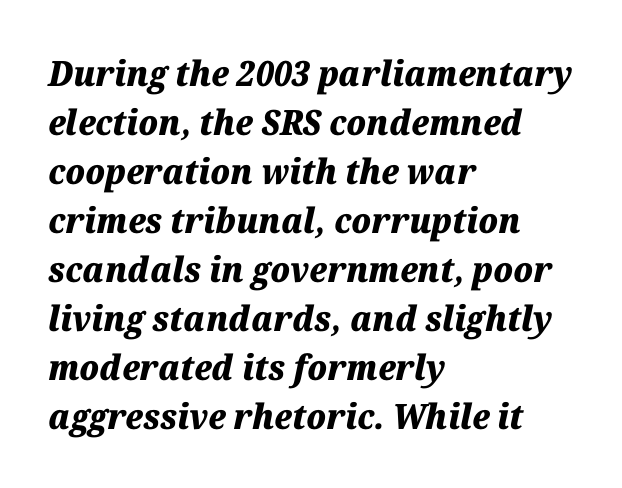
The image shows 35 px heavy type, italic (leaning right); set left-aligned, normal line spacing (1.4x), normal letter spacing, not underlined; medium stroke contrast and a medium x-height.
